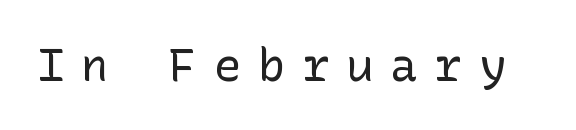
{"serif": "no", "italic": "no", "bold": "no", "weight": "regular", "width": "normal", "stroke_contrast": "low", "x_height": "medium", "underline": "no", "letter_spacing": "wide", "letter_spacing_em": 0.36, "glyph_px": 46}
